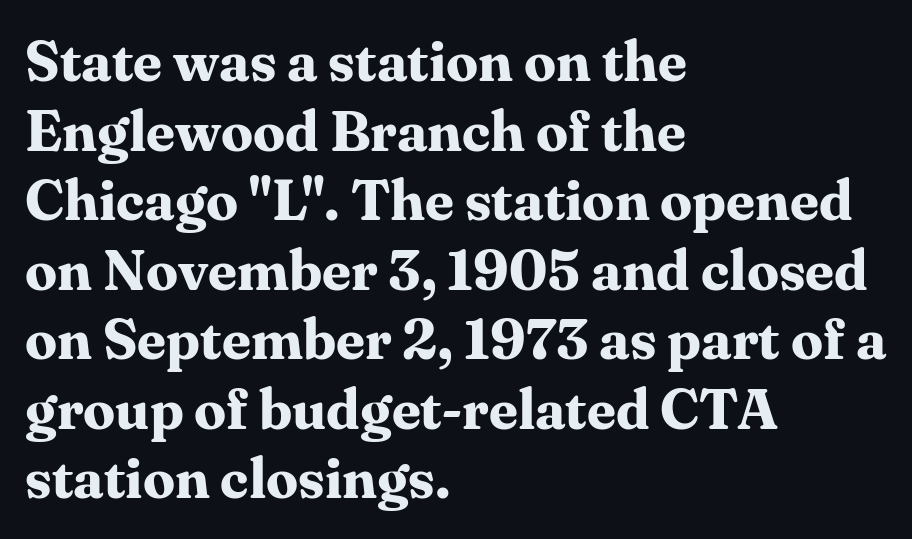
The letters advance in unequal steps, a hallmark of proportional type. Old-style or modern, the face here clearly has serifs. The typesetter chose a ragged-right arrangement here. This is heavy type, rendered in bold. The baseline area is clear. Italic: no, the glyphs are upright roman.
